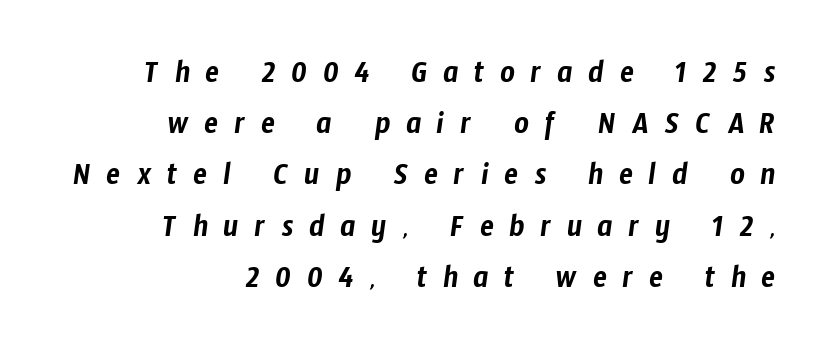
The image shows 32 px condensed sans-serif type; set right-aligned, normal line spacing (1.6x), unusually wide letter spacing (+0.49 em), not underlined; low stroke contrast and a medium x-height.
